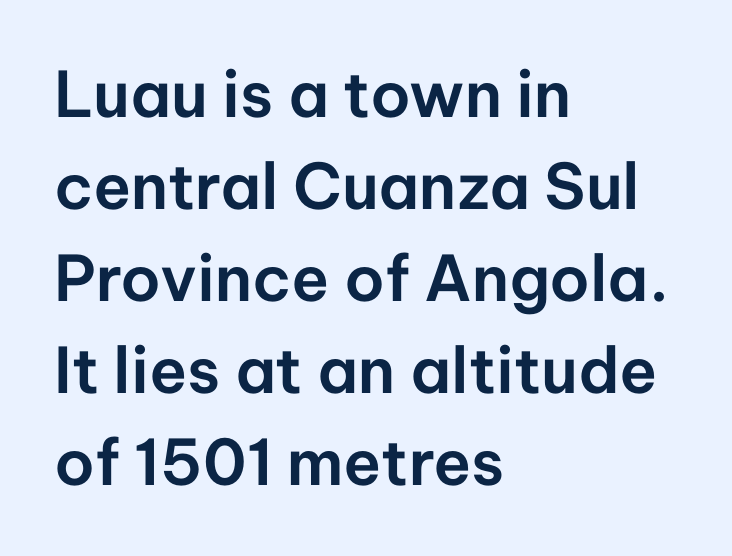
{"serif": "no", "italic": "no", "width": "normal", "stroke_contrast": "low", "x_height": "medium", "monospaced": "no", "underline": "no", "align": "left", "line_spacing": "normal", "line_spacing_ratio": 1.46, "letter_spacing": "normal", "letter_spacing_em": 0.0, "glyph_px": 63}
